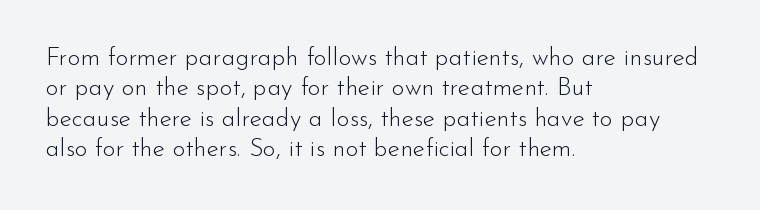
The image shows 25 px text type, upright; set left-aligned, line spacing 1.22x, normal letter spacing, not underlined.
